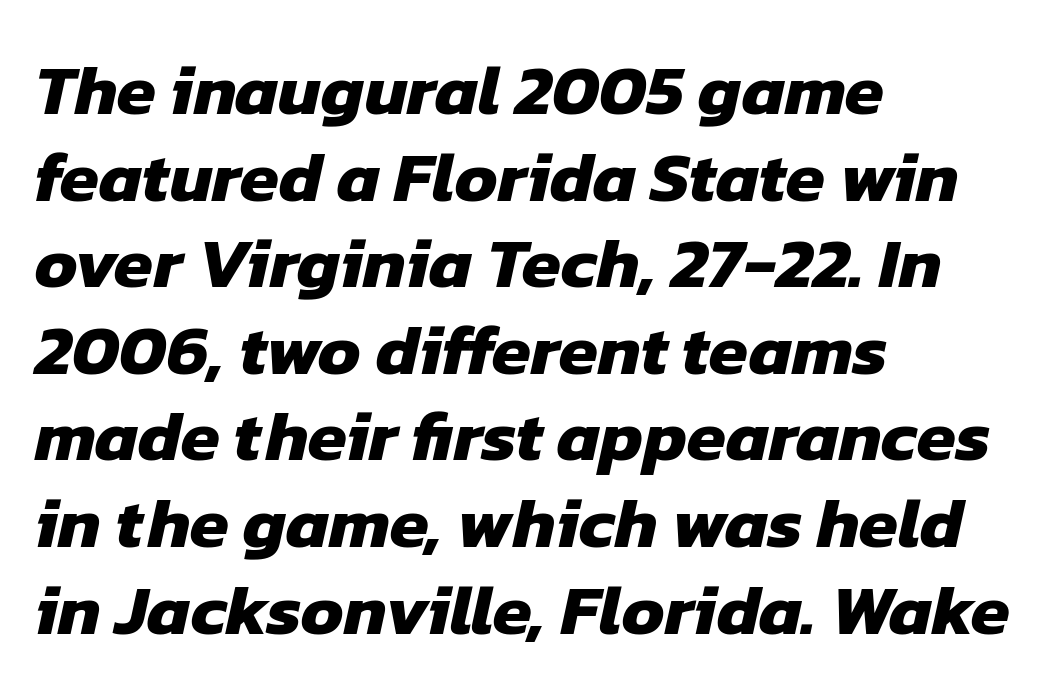
{"serif": "no", "bold": "yes", "weight": "heavy", "width": "normal", "stroke_contrast": "low", "x_height": "medium", "monospaced": "no", "underline": "no", "align": "left", "line_spacing_ratio": 1.22, "letter_spacing": "normal", "letter_spacing_em": 0.0, "glyph_px": 71}
